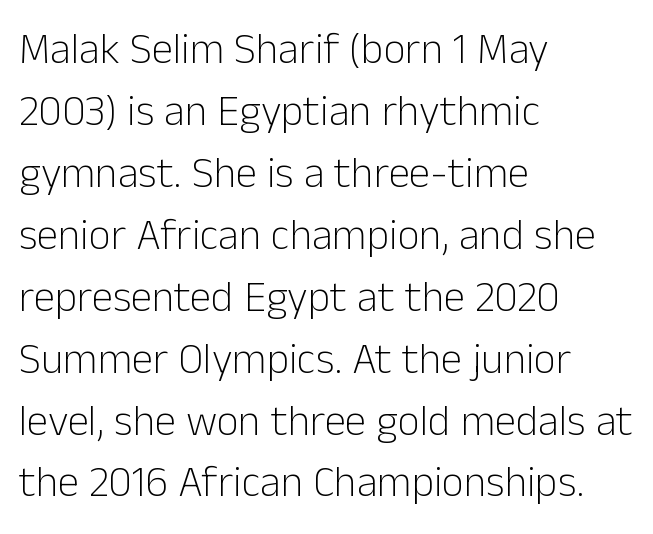
{"serif": "no", "italic": "no", "bold": "no", "weight": "light", "width": "normal", "stroke_contrast": "low", "x_height": "medium", "monospaced": "no", "underline": "no", "align": "left", "line_spacing": "normal", "line_spacing_ratio": 1.44, "letter_spacing": "normal", "letter_spacing_em": 0.0, "glyph_px": 43}
